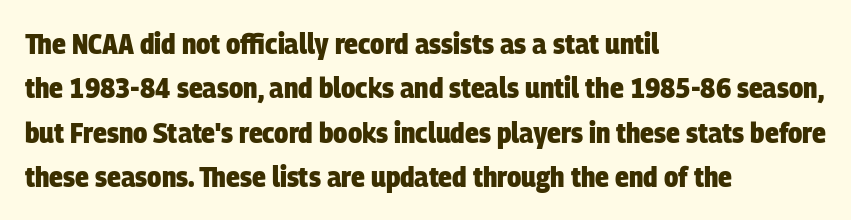
{"serif": "no", "bold": "yes", "weight": "heavy", "width": "condensed", "stroke_contrast": "low", "x_height": "large", "monospaced": "no", "underline": "no", "align": "left", "line_spacing": "normal", "line_spacing_ratio": 1.53, "letter_spacing": "normal", "letter_spacing_em": 0.0, "glyph_px": 29}
